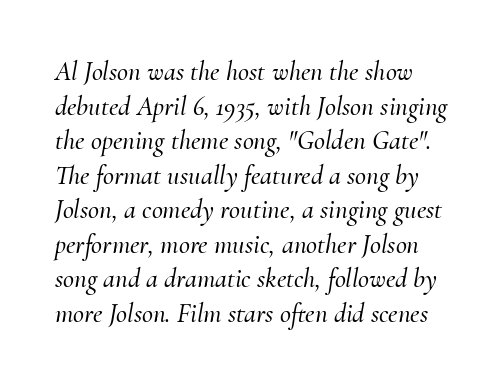
The glyphs look as if they've been sheared to an angle. Normally led — the rows are evenly, conventionally spaced. This sample uses plain, unmodified letter spacing. A bare baseline throughout the passage.
